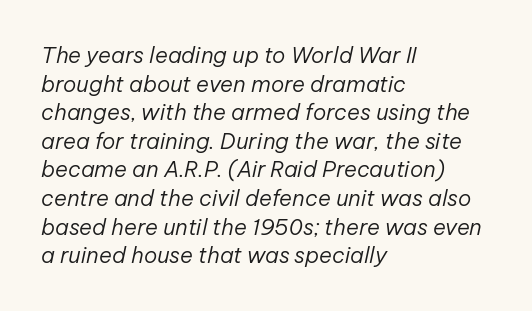
The image shows 22 px text type, italic (leaning right); set left-aligned, normal line spacing (1.3x), normal letter spacing, not underlined.
